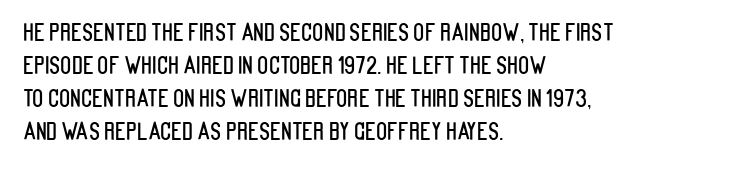
Q: Is the text italic (slanted)? A: No, it is upright.
Q: Is the text underlined? A: No.
Q: How is the paragraph aligned? A: Left-aligned.
Q: Is the spacing between letters normal or unusually wide? A: Normal.
Q: Is the spacing between lines tight, normal or loose? A: Normal.
